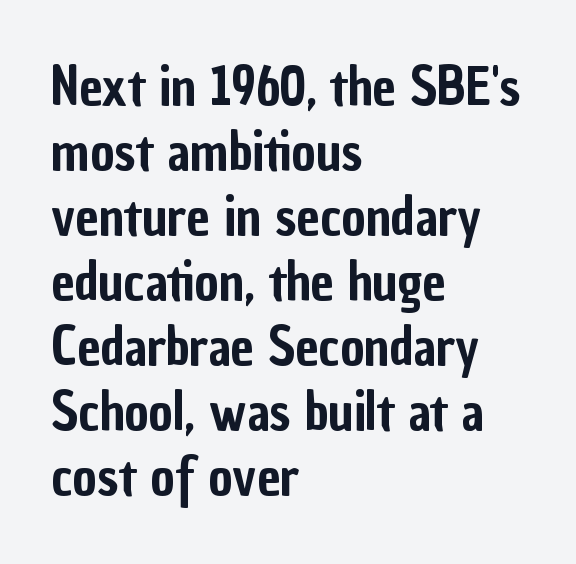
{"serif": "no", "italic": "no", "width": "condensed", "stroke_contrast": "low", "x_height": "medium", "monospaced": "no", "underline": "no", "align": "left", "line_spacing": "normal", "line_spacing_ratio": 1.25, "letter_spacing": "normal", "letter_spacing_em": 0.0, "glyph_px": 52}
